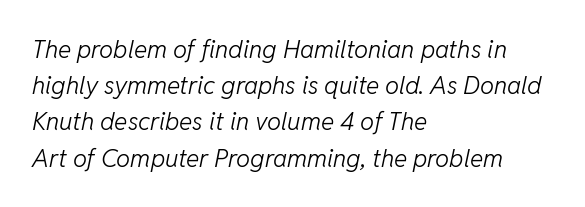
Q: Is the text bold? A: No.
Q: Is the text italic (slanted)? A: Yes, it leans right by about 11 degrees.
Q: Is the text underlined? A: No.
Q: How is the paragraph aligned? A: Left-aligned.
Q: Is the spacing between letters normal or unusually wide? A: Normal.
Q: Is the spacing between lines tight, normal or loose? A: Normal.
